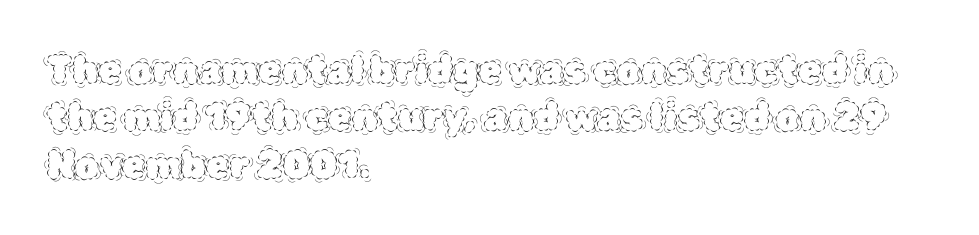
{"italic": "no", "bold": "no", "weight": "thin", "width": "normal", "x_height": "large", "monospaced": "no", "underline": "no", "align": "left", "line_spacing": "normal", "line_spacing_ratio": 1.25, "letter_spacing": "normal", "letter_spacing_em": 0.0, "glyph_px": 38}
